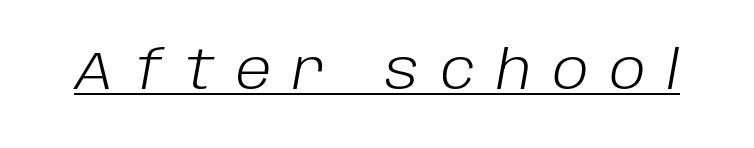
Every word sits above its own underline. Tracking here is generous; glyphs stand well apart from one another. These lines are rendered in a variable-pitch font. Quick note: italic.
